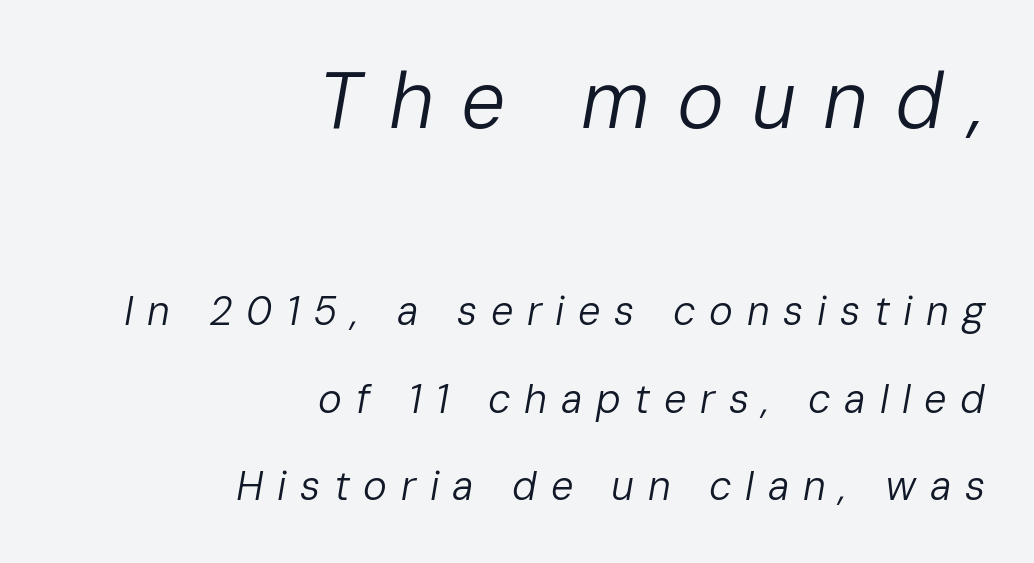
Line spacing here is loose. This sample has the flowing, uneven cadence of proportional lettering. Plain, unruled lines of type. The type is letterspaced generously, with wide tracking.
